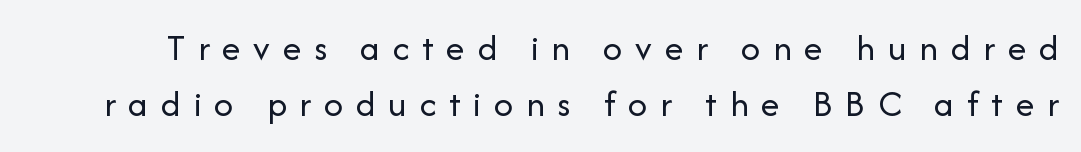
{"serif": "no", "italic": "no", "bold": "no", "weight": "regular", "width": "normal", "stroke_contrast": "low", "x_height": "medium", "monospaced": "no", "underline": "no", "line_spacing": "normal", "line_spacing_ratio": 1.48, "letter_spacing": "wide", "letter_spacing_em": 0.33, "glyph_px": 38}
